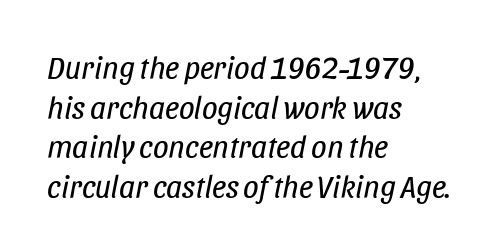
{"italic": "yes", "lean": "right", "slant_degrees": 11, "bold": "no", "weight": "regular", "width": "condensed", "stroke_contrast": "low", "x_height": "large", "monospaced": "no", "underline": "no", "align": "left", "line_spacing": "normal", "line_spacing_ratio": 1.28, "letter_spacing": "normal", "letter_spacing_em": 0.0, "glyph_px": 31}
